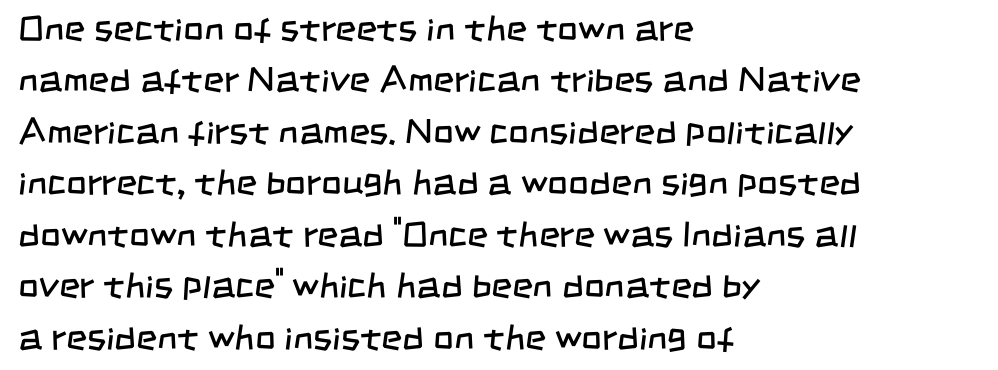
{"serif": "no", "bold": "no", "weight": "regular", "width": "condensed", "stroke_contrast": "low", "x_height": "large", "monospaced": "no", "underline": "no", "align": "left", "line_spacing": "normal", "line_spacing_ratio": 1.43, "letter_spacing": "normal", "letter_spacing_em": 0.0, "glyph_px": 36}
